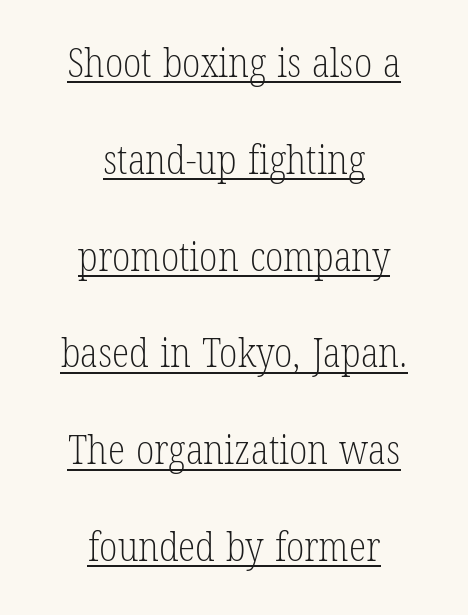
Q: Is the text bold? A: No.
Q: Is the text italic (slanted)? A: No, it is upright.
Q: Is the typeface a serif or a sans-serif typeface? A: Serif.
Q: Is the text underlined? A: Yes.
Q: How is the paragraph aligned? A: Centered.
Q: Is the spacing between letters normal or unusually wide? A: Normal.
Q: Is the spacing between lines tight, normal or loose? A: Loose.
Q: Width (condensed, normal, or wide)? A: Condensed.
Q: Stroke contrast? A: Low.
Q: x-height? A: Medium.
Q: Monospaced? A: No.
